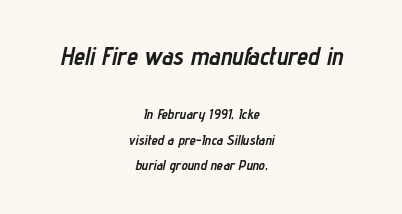
Q: Is the text bold? A: Yes.
Q: Is the text italic (slanted)? A: Yes, it leans right by about 12 degrees.
Q: Is the text underlined? A: No.
Q: How is the paragraph aligned? A: Centered.
Q: Is the spacing between letters normal or unusually wide? A: Normal.
Q: Which block of text is set in a larger size, the first (top) or the second (bottom)? A: The first (top) one.
